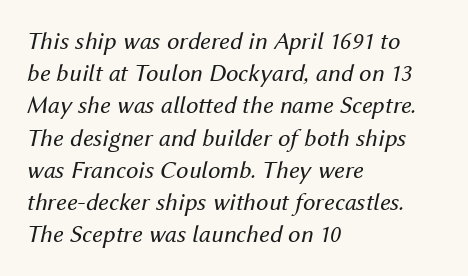
The image shows 25 px text type, italic (leaning right); set left-aligned, normal line spacing (1.29x), normal letter spacing, not underlined.
